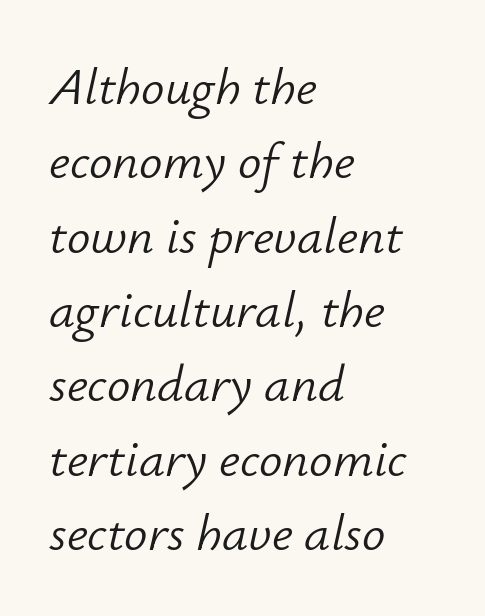
{"italic": "yes", "lean": "right", "slant_degrees": 12, "bold": "no", "weight": "light", "width": "normal", "stroke_contrast": "low", "x_height": "small", "monospaced": "no", "underline": "no", "align": "left", "line_spacing": "normal", "line_spacing_ratio": 1.43, "letter_spacing": "normal", "letter_spacing_em": 0.0, "glyph_px": 52}
